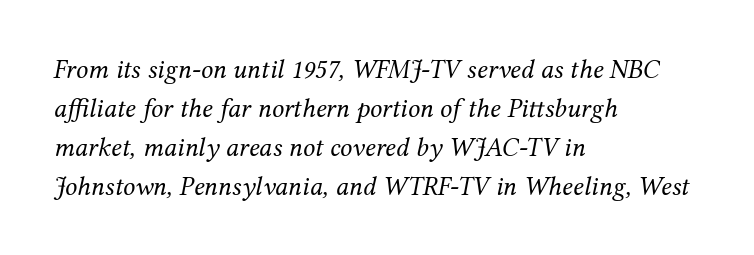
Style check: oblique. What's the leading like? Ordinary, nothing unusual. Students, note that the glyphs here touch the page at normal intervals. Underline: absent. If you drew a ruler down the left edge, every line would touch it.
